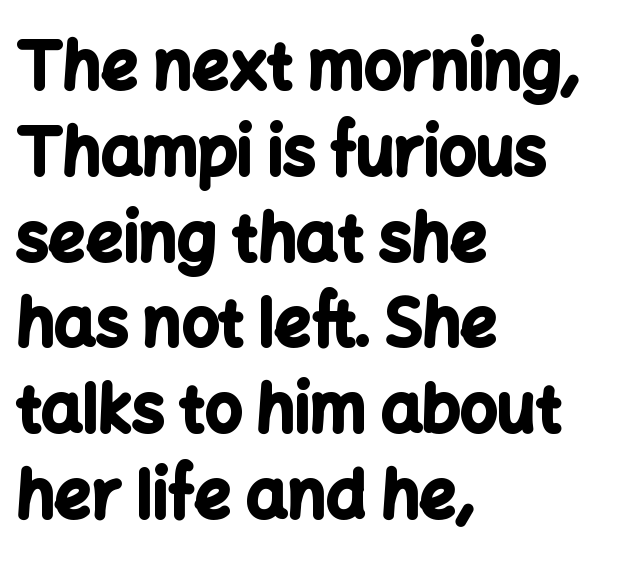
{"serif": "no", "italic": "no", "bold": "yes", "weight": "bold", "width": "normal", "stroke_contrast": "low", "x_height": "medium", "monospaced": "no", "underline": "no", "align": "left", "line_spacing": "normal", "line_spacing_ratio": 1.32, "letter_spacing": "normal", "letter_spacing_em": 0.0, "glyph_px": 65}
